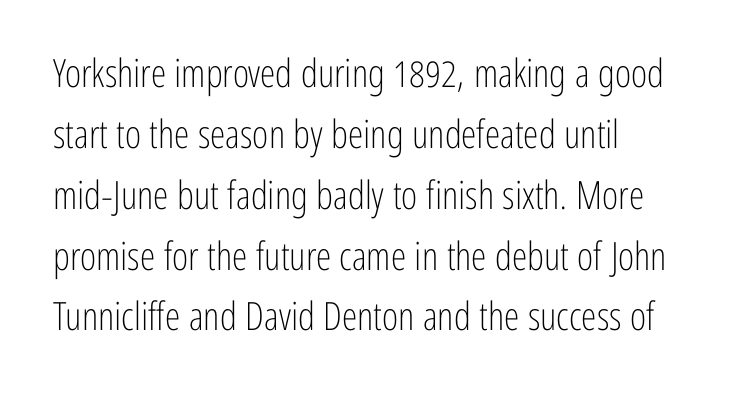
Q: Is the text bold? A: No.
Q: Is the text italic (slanted)? A: No, it is upright.
Q: Is the typeface a serif or a sans-serif typeface? A: Sans-serif.
Q: Is the text underlined? A: No.
Q: How is the paragraph aligned? A: Left-aligned.
Q: Is the spacing between letters normal or unusually wide? A: Normal.
Q: Is the spacing between lines tight, normal or loose? A: Normal.
Q: Width (condensed, normal, or wide)? A: Condensed.
Q: Stroke contrast? A: Low.
Q: x-height? A: Medium.
Q: Monospaced? A: No.
